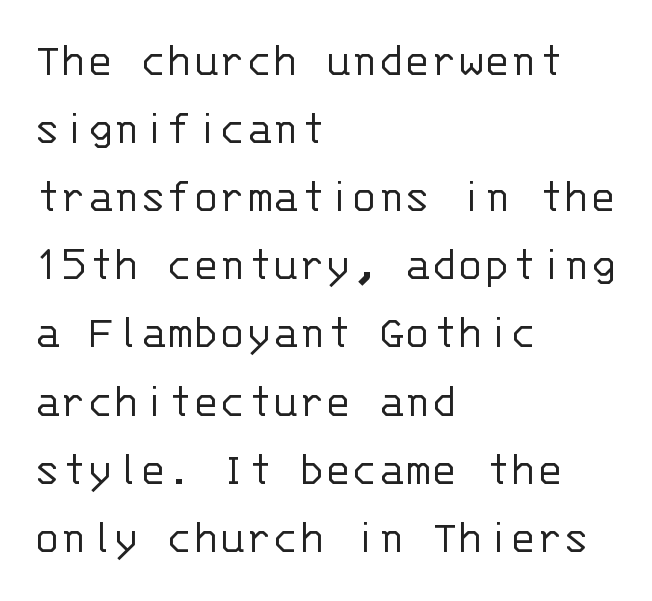
The image shows 49 px light sans-serif type, upright, monospaced; set left-aligned, normal line spacing (1.39x), normal letter spacing, not underlined; low stroke contrast and a large x-height.
